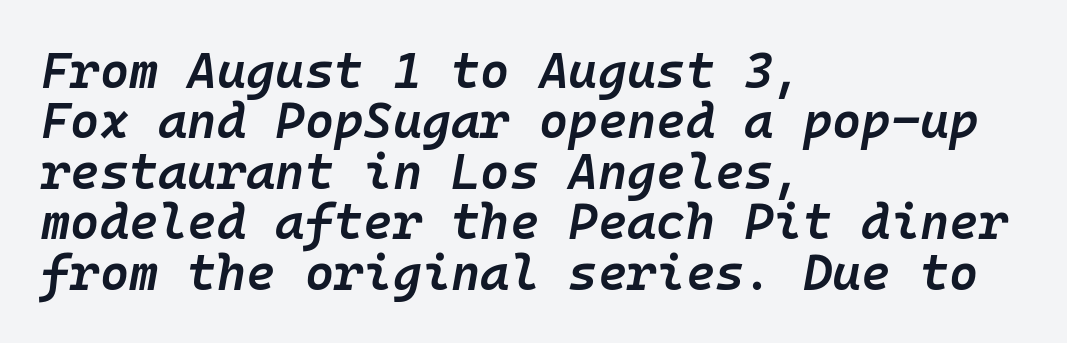
Descenders hang freely into open space. Whoever set this chose condensed vertical rhythm over breathing room. Its strokes are somewhat broadened, the hallmark of semibold type. Note the uniform advance width — an 'i' takes as much space as an 'm'. Standard letterfit; no display-style spreading of the glyphs. Slant detected: the letters are inclined.
